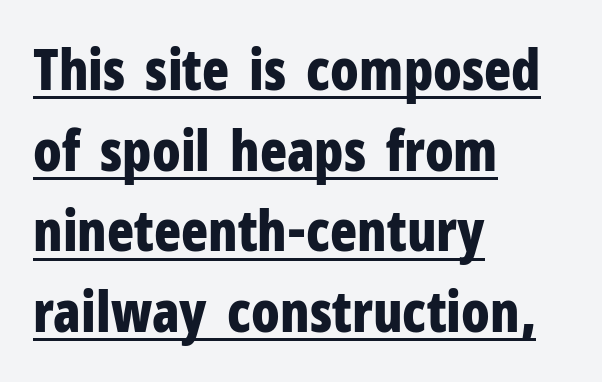
Q: Is the text bold? A: Yes.
Q: Is the text italic (slanted)? A: No, it is upright.
Q: Is the typeface a serif or a sans-serif typeface? A: Sans-serif.
Q: Is the text underlined? A: Yes.
Q: How is the paragraph aligned? A: Left-aligned.
Q: Is the spacing between letters normal or unusually wide? A: Normal.
Q: Is the spacing between lines tight, normal or loose? A: Normal.
Q: Width (condensed, normal, or wide)? A: Condensed.
Q: Stroke contrast? A: Low.
Q: x-height? A: Medium.
Q: Monospaced? A: No.
